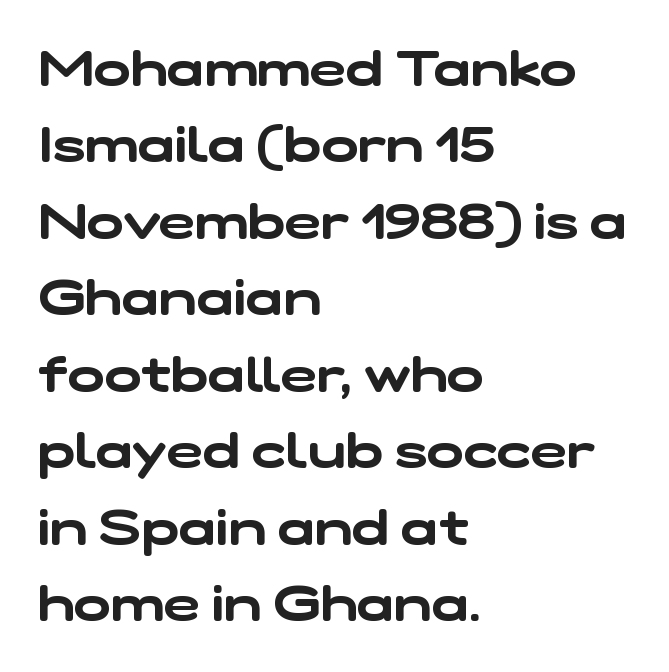
Q: Is the typeface a serif or a sans-serif typeface? A: Sans-serif.
Q: Is the text underlined? A: No.
Q: How is the paragraph aligned? A: Left-aligned.
Q: Is the spacing between letters normal or unusually wide? A: Normal.
Q: Is the spacing between lines tight, normal or loose? A: Normal.
Q: Width (condensed, normal, or wide)? A: Wide.
Q: Stroke contrast? A: Low.
Q: x-height? A: Medium.
Q: Monospaced? A: No.
